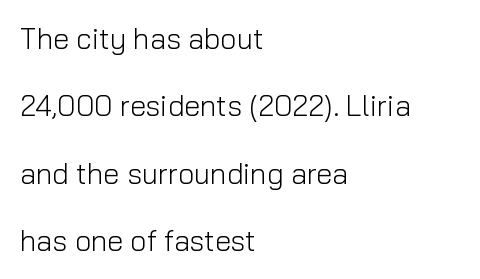
The image shows 29 px light sans-serif type, upright; set left-aligned, loose line spacing (2.32x), normal letter spacing, not underlined; low stroke contrast and a medium x-height.
